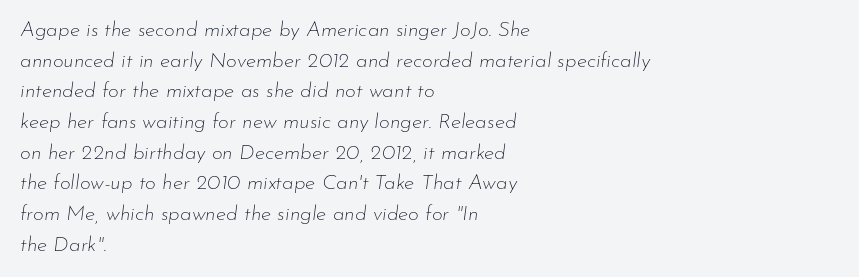
The image shows 21 px text type, italic (leaning right); set left-aligned, normal line spacing (1.46x), normal letter spacing, not underlined.
